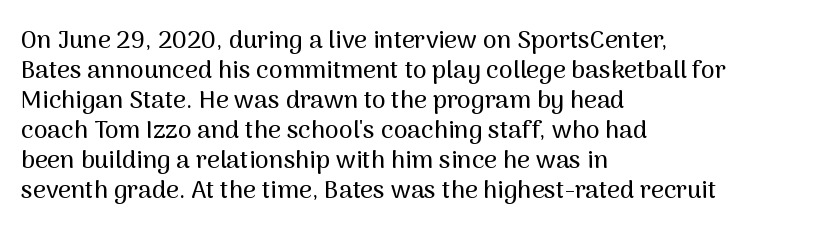
Italic? Not at all — the glyphs are vertical. Only glyphs here, with clear space below each row. Does the copy run flush right? No — it runs flush left. The letters sit at their default tracking, neither squeezed nor spread.
